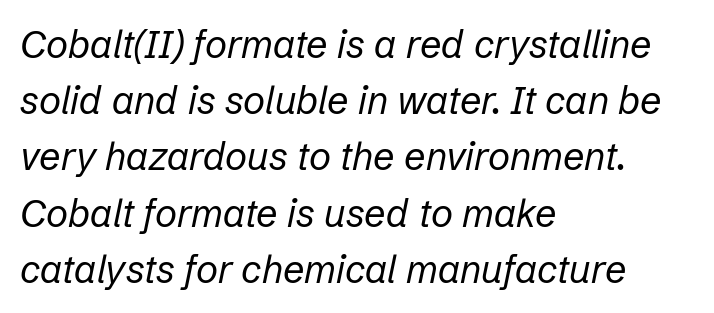
Q: Is the text bold? A: No.
Q: Is the text italic (slanted)? A: Yes, it leans right by about 12 degrees.
Q: Is the text underlined? A: No.
Q: How is the paragraph aligned? A: Left-aligned.
Q: Is the spacing between letters normal or unusually wide? A: Normal.
Q: Is the spacing between lines tight, normal or loose? A: Normal.
Q: Width (condensed, normal, or wide)? A: Normal.
Q: Stroke contrast? A: Low.
Q: x-height? A: Medium.
Q: Monospaced? A: No.
